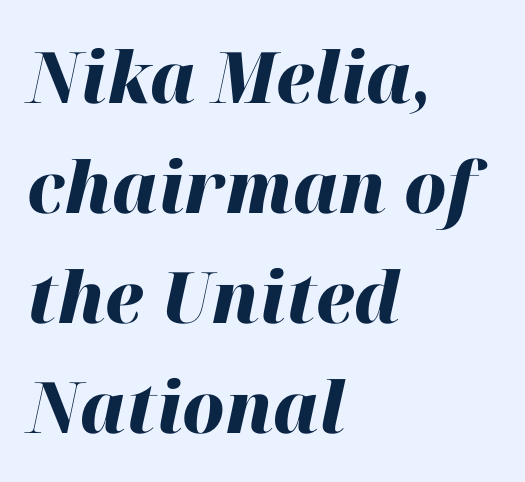
Q: Is the text bold? A: Yes.
Q: Is the text italic (slanted)? A: Yes, it leans right by about 12 degrees.
Q: Is the text underlined? A: No.
Q: How is the paragraph aligned? A: Left-aligned.
Q: Is the spacing between letters normal or unusually wide? A: Normal.
Q: Is the spacing between lines tight, normal or loose? A: Normal.
Q: Width (condensed, normal, or wide)? A: Normal.
Q: Stroke contrast? A: High.
Q: x-height? A: Medium.
Q: Monospaced? A: No.
